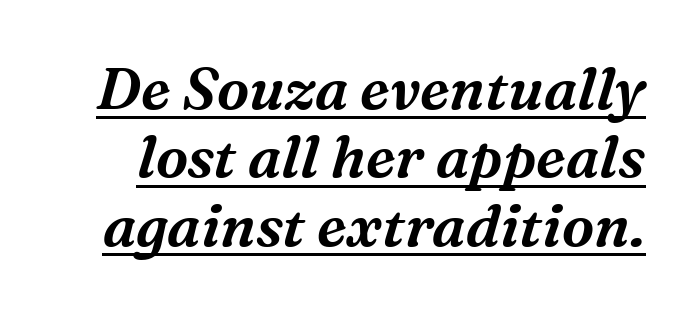
Q: Is the text italic (slanted)? A: Yes, it leans right by about 16 degrees.
Q: Is the typeface a serif or a sans-serif typeface? A: Serif.
Q: Is the text underlined? A: Yes.
Q: Is the spacing between letters normal or unusually wide? A: Normal.
Q: Width (condensed, normal, or wide)? A: Normal.
Q: Stroke contrast? A: Medium.
Q: x-height? A: Medium.
Q: Monospaced? A: No.
